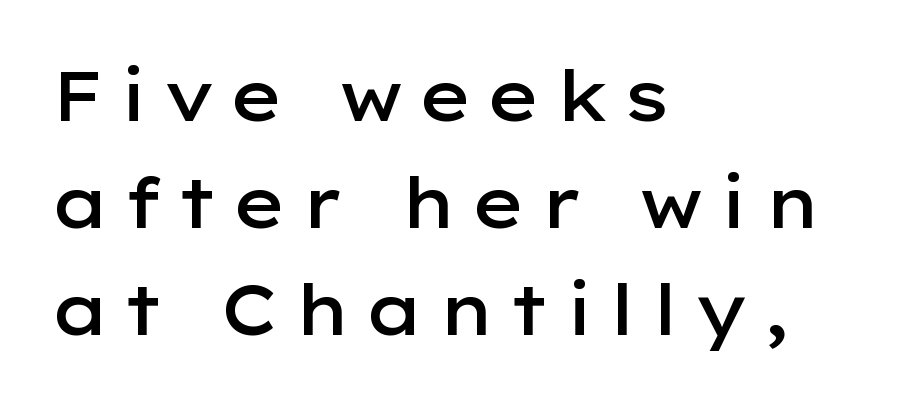
No feet cap the strokes, marking this as sans-serif type. Tall strokes in this sample are plumb rather than angled. The leading is moderate, giving the passage an even texture. Caption: semibold face, moderately heavy strokes.
